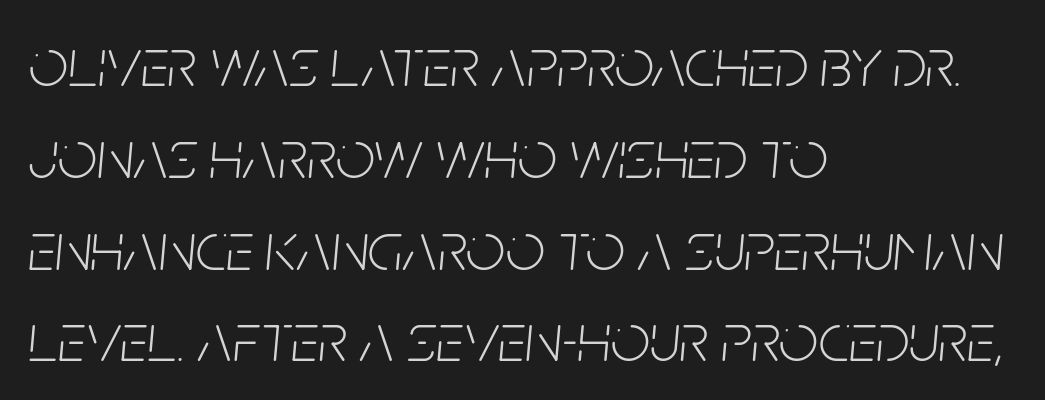
{"italic": "yes", "lean": "right", "slant_degrees": 5, "bold": "no", "weight": "light", "width": "condensed", "stroke_contrast": "low", "x_height": "large", "monospaced": "no", "underline": "no", "align": "left", "line_spacing": "normal", "line_spacing_ratio": 1.33, "letter_spacing": "normal", "letter_spacing_em": 0.0, "glyph_px": 69}
